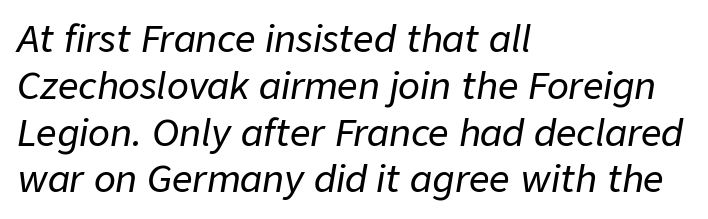
Q: Is the text italic (slanted)? A: Yes, it leans right by about 9 degrees.
Q: Is the text underlined? A: No.
Q: How is the paragraph aligned? A: Left-aligned.
Q: Is the spacing between letters normal or unusually wide? A: Normal.
Q: Is the spacing between lines tight, normal or loose? A: Normal.
Q: Width (condensed, normal, or wide)? A: Normal.
Q: Stroke contrast? A: Low.
Q: x-height? A: Medium.
Q: Monospaced? A: No.
